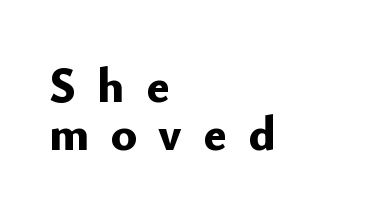
{"serif": "no", "italic": "no", "bold": "yes", "weight": "bold", "width": "normal", "stroke_contrast": "low", "x_height": "small", "monospaced": "no", "underline": "no", "align": "left", "line_spacing": "tight", "line_spacing_ratio": 0.96, "letter_spacing": "wide", "letter_spacing_em": 0.42, "glyph_px": 50}
